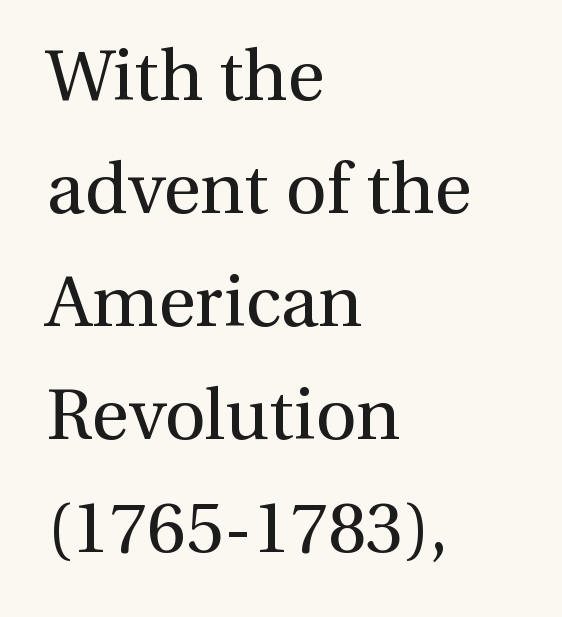
The image shows 72 px regular-weight serif type, upright; set left-aligned, normal line spacing (1.57x), normal letter spacing, not underlined; medium stroke contrast and a medium x-height.
